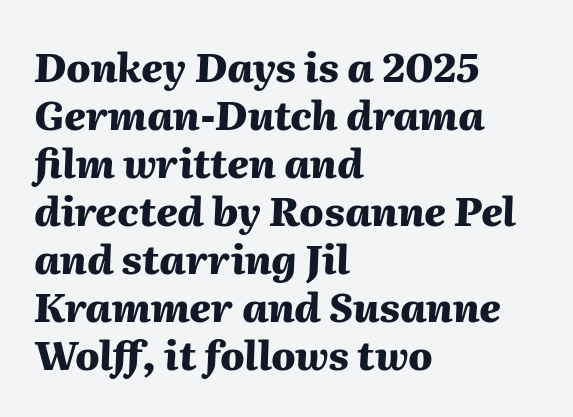
{"italic": "yes", "lean": "right", "slant_degrees": 2, "bold": "yes", "weight": "heavy", "width": "normal", "stroke_contrast": "medium", "x_height": "medium", "monospaced": "no", "underline": "no", "align": "left", "line_spacing_ratio": 1.2, "letter_spacing": "normal", "letter_spacing_em": 0.0, "glyph_px": 40}
